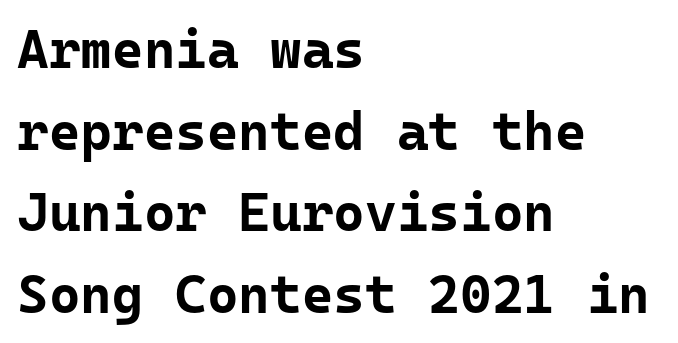
Q: Is the text bold? A: Yes.
Q: Is the text italic (slanted)? A: No, it is upright.
Q: Is the typeface a serif or a sans-serif typeface? A: Sans-serif.
Q: Is the text underlined? A: No.
Q: How is the paragraph aligned? A: Left-aligned.
Q: Is the spacing between letters normal or unusually wide? A: Normal.
Q: Is the spacing between lines tight, normal or loose? A: Normal.
Q: Width (condensed, normal, or wide)? A: Normal.
Q: Stroke contrast? A: Low.
Q: x-height? A: Medium.
Q: Monospaced? A: Yes.
